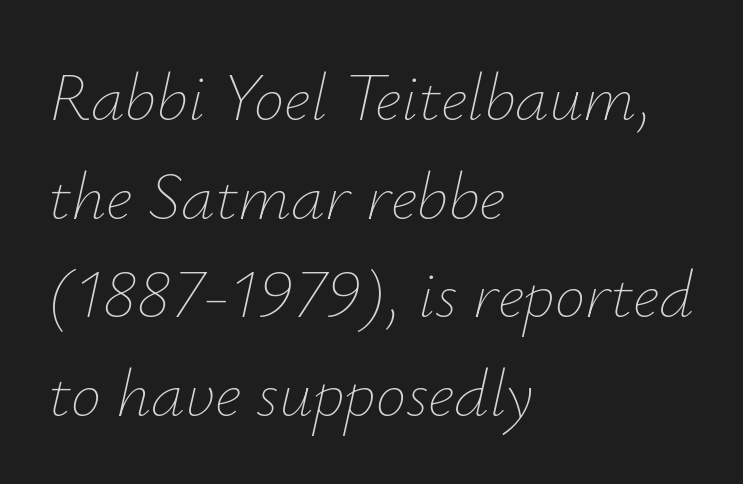
{"italic": "yes", "lean": "right", "slant_degrees": 12, "bold": "no", "weight": "thin", "width": "normal", "stroke_contrast": "low", "x_height": "small", "monospaced": "no", "underline": "no", "align": "left", "line_spacing": "normal", "line_spacing_ratio": 1.45, "letter_spacing": "normal", "letter_spacing_em": 0.0, "glyph_px": 68}
